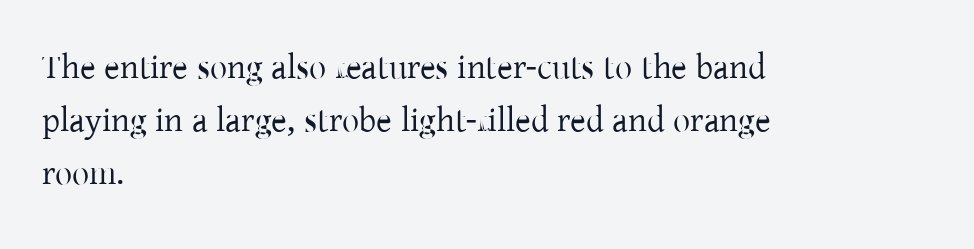
Q: Is the text bold? A: No.
Q: Is the text italic (slanted)? A: No, it is upright.
Q: Is the typeface a serif or a sans-serif typeface? A: Serif.
Q: Is the text underlined? A: No.
Q: How is the paragraph aligned? A: Left-aligned.
Q: Is the spacing between letters normal or unusually wide? A: Normal.
Q: Is the spacing between lines tight, normal or loose? A: Normal.
Q: Width (condensed, normal, or wide)? A: Normal.
Q: Stroke contrast? A: Low.
Q: x-height? A: Medium.
Q: Monospaced? A: No.
